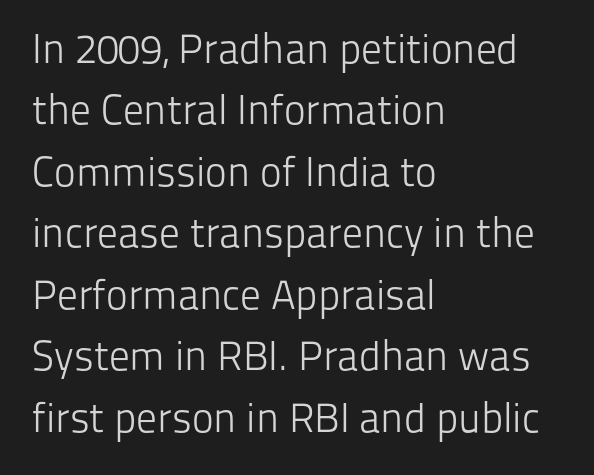
Q: Is the text bold? A: No.
Q: Is the text italic (slanted)? A: No, it is upright.
Q: Is the typeface a serif or a sans-serif typeface? A: Sans-serif.
Q: Is the text underlined? A: No.
Q: How is the paragraph aligned? A: Left-aligned.
Q: Is the spacing between letters normal or unusually wide? A: Normal.
Q: Is the spacing between lines tight, normal or loose? A: Normal.
Q: Width (condensed, normal, or wide)? A: Normal.
Q: Stroke contrast? A: Low.
Q: x-height? A: Medium.
Q: Monospaced? A: No.
